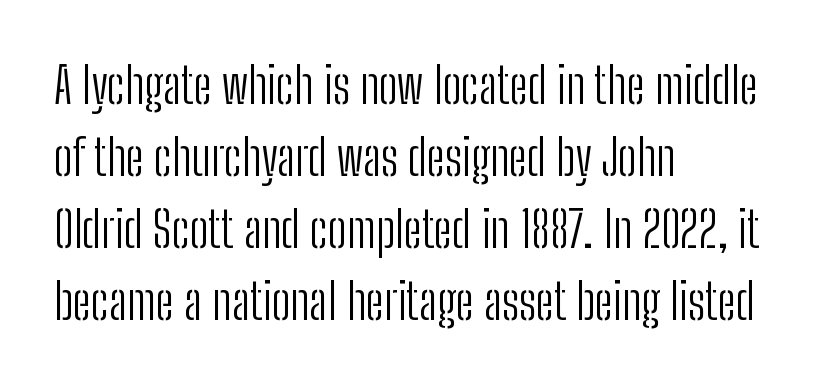
Q: Is the text bold? A: No.
Q: Is the text italic (slanted)? A: No, it is upright.
Q: Is the typeface a serif or a sans-serif typeface? A: Sans-serif.
Q: Is the text underlined? A: No.
Q: How is the paragraph aligned? A: Left-aligned.
Q: Is the spacing between letters normal or unusually wide? A: Normal.
Q: Is the spacing between lines tight, normal or loose? A: Normal.
Q: Width (condensed, normal, or wide)? A: Condensed.
Q: Stroke contrast? A: Low.
Q: x-height? A: Medium.
Q: Monospaced? A: No.
